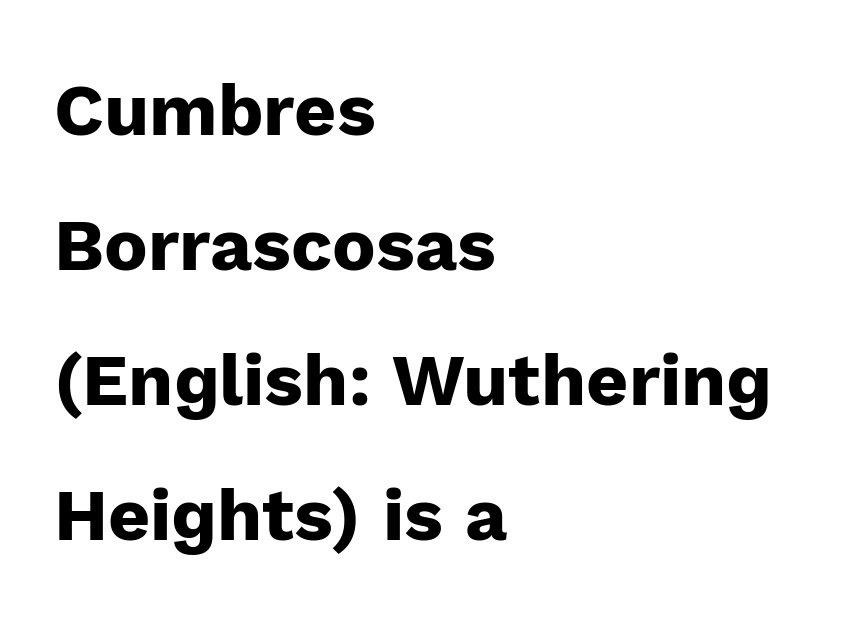
The image shows 73 px heavy sans-serif type, upright; set left-aligned, line spacing 1.85x, normal letter spacing, not underlined; low stroke contrast and a medium x-height.
